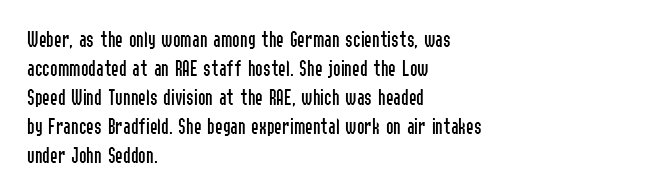
{"italic": "no", "bold": "no", "underline": "no", "align": "left", "line_spacing": "normal", "line_spacing_ratio": 1.26, "letter_spacing": "normal", "letter_spacing_em": 0.0, "glyph_px": 23}
